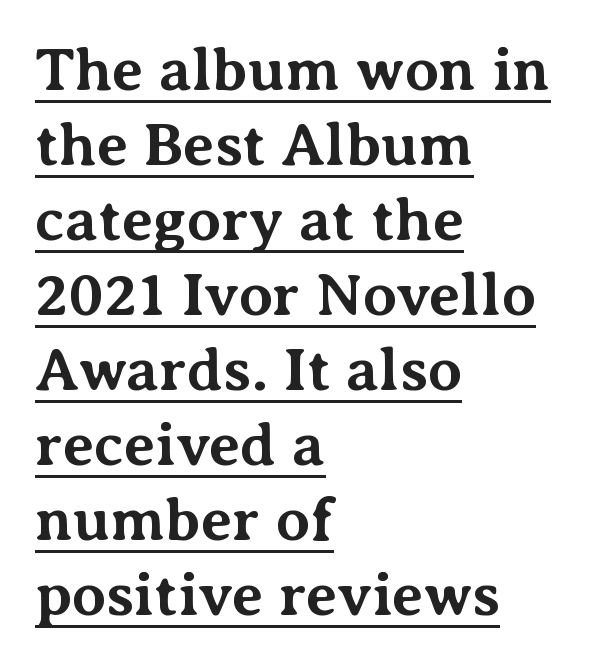
Q: Is the text bold? A: Yes.
Q: Is the text italic (slanted)? A: No, it is upright.
Q: Is the typeface a serif or a sans-serif typeface? A: Serif.
Q: Is the text underlined? A: Yes.
Q: How is the paragraph aligned? A: Left-aligned.
Q: Is the spacing between letters normal or unusually wide? A: Normal.
Q: Width (condensed, normal, or wide)? A: Normal.
Q: Stroke contrast? A: Medium.
Q: x-height? A: Medium.
Q: Monospaced? A: No.
